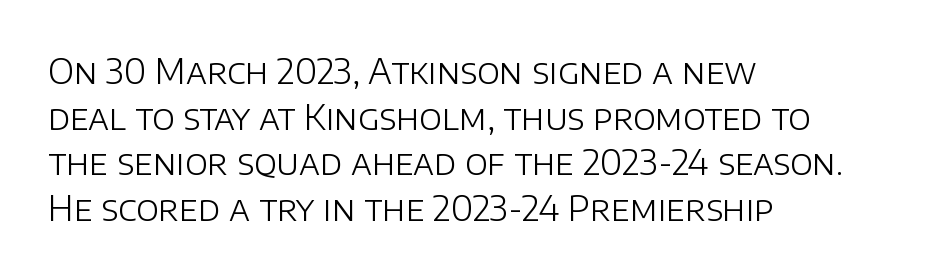
Tracking here is standard; glyphs follow each other at the usual distance. A typesetter would call this leading conventional body-copy spacing. Does the lettering tilt? It doesn't — this is upright. Underlining? Definitely not there. All the whitespace from short lines collects on the right.
